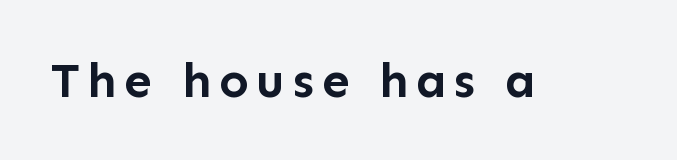
The passage shown is typed in a proportional face where columns would drift. Heavy-handed strokes throughout: this text is bold. The type family on display is of the sans-serif kind. Characters remain perfectly vertical along every line. The baseline area is clear.
